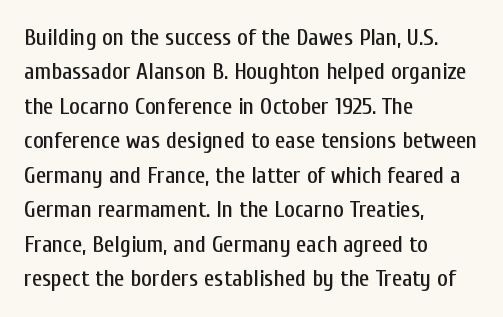
Q: Is the text italic (slanted)? A: No, it is upright.
Q: Is the text underlined? A: No.
Q: How is the paragraph aligned? A: Left-aligned.
Q: Is the spacing between letters normal or unusually wide? A: Normal.
Q: Is the spacing between lines tight, normal or loose? A: Normal.
